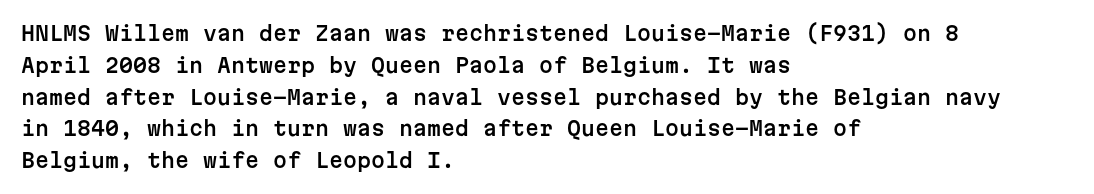
The image shows 20 px text type, upright; set left-aligned, normal line spacing (1.59x), normal letter spacing, not underlined.
